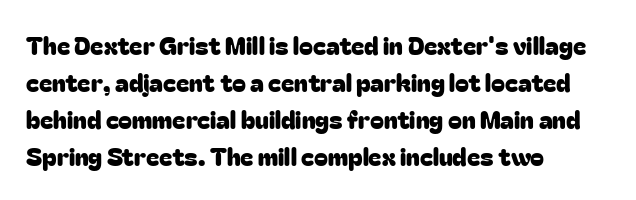
{"italic": "no", "underline": "no", "align": "left", "line_spacing": "normal", "line_spacing_ratio": 1.48, "letter_spacing": "normal", "letter_spacing_em": 0.0, "glyph_px": 25}
